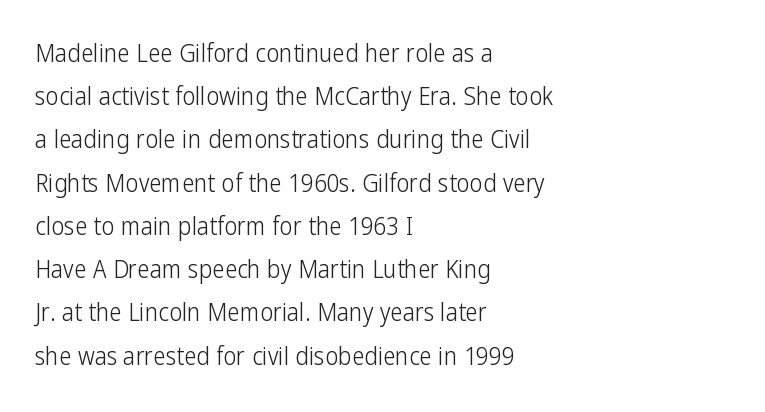
The image shows 25 px text type, upright; set left-aligned, line spacing 1.73x, normal letter spacing, not underlined.
